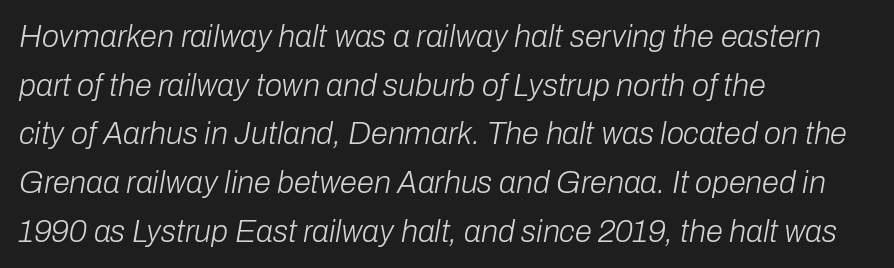
Q: Is the text bold? A: No.
Q: Is the text italic (slanted)? A: Yes, it leans right by about 10 degrees.
Q: Is the text underlined? A: No.
Q: How is the paragraph aligned? A: Left-aligned.
Q: Is the spacing between letters normal or unusually wide? A: Normal.
Q: Is the spacing between lines tight, normal or loose? A: Normal.
Q: Width (condensed, normal, or wide)? A: Normal.
Q: Stroke contrast? A: Low.
Q: x-height? A: Medium.
Q: Monospaced? A: No.
